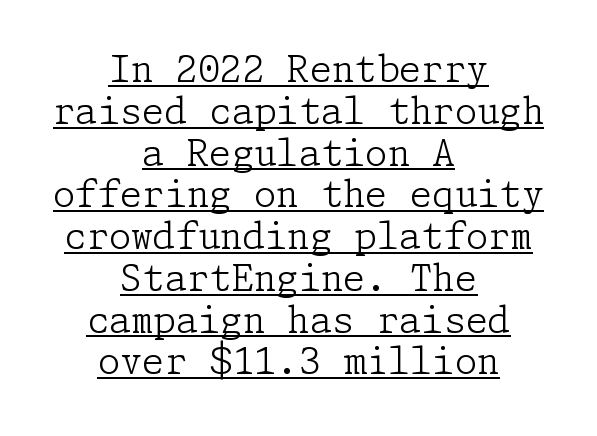
{"serif": "yes", "italic": "no", "bold": "no", "weight": "light", "width": "normal", "stroke_contrast": "low", "x_height": "medium", "underline": "yes", "align": "center", "line_spacing_ratio": 1.16, "letter_spacing": "normal", "letter_spacing_em": 0.0, "glyph_px": 36}
